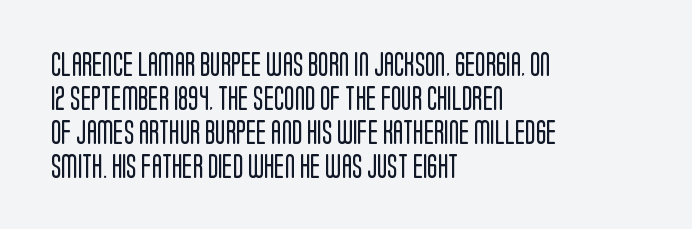
The image shows 24 px text type, upright; set left-aligned, normal line spacing (1.41x), normal letter spacing, not underlined.
